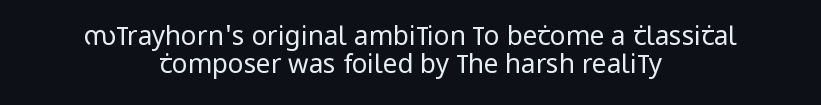
This sample trades vertical openness for compactness between lines. Think standard paragraph weight, or any step lighter than that. The strip under each line holds only bare page. Between one letter and the next there's only the usual sliver of space. In terms of posture, this sample is upright. Caption: multi-line text, centered on the measure.
